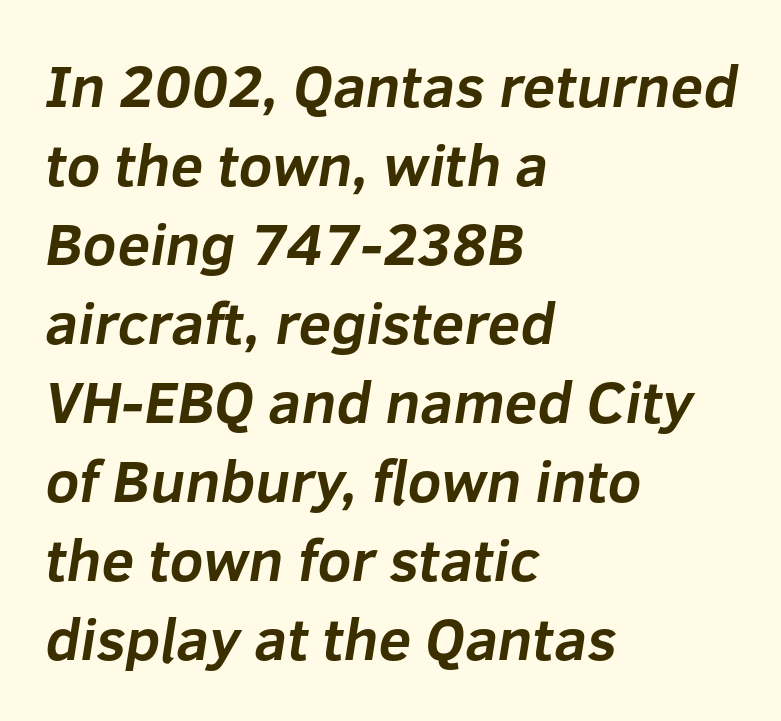
The image shows 59 px bold sans-serif type; set left-aligned, normal line spacing (1.34x), normal letter spacing, not underlined; low stroke contrast and a medium x-height.
